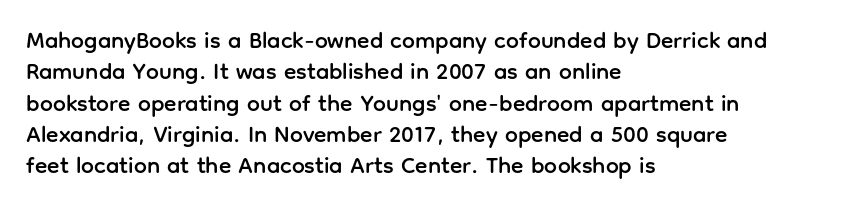
{"italic": "no", "underline": "no", "align": "left", "line_spacing": "normal", "line_spacing_ratio": 1.36, "letter_spacing": "normal", "letter_spacing_em": 0.0, "glyph_px": 23}
